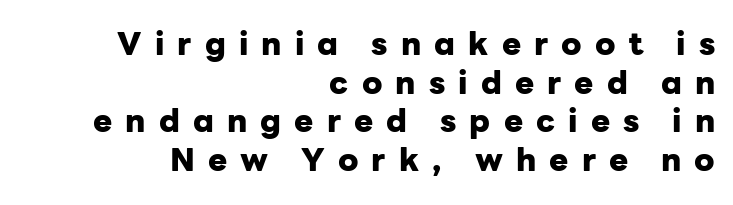
The image shows 32 px heavy sans-serif type, upright; set right-aligned, line spacing 1.21x, unusually wide letter spacing (+0.41 em), not underlined; low stroke contrast and a medium x-height.
